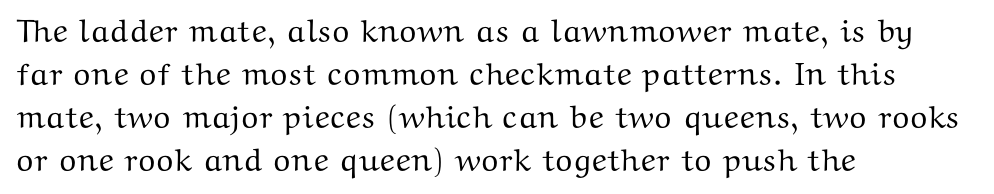
{"serif": "yes", "italic": "no", "width": "wide", "stroke_contrast": "medium", "x_height": "medium", "monospaced": "no", "underline": "no", "align": "left", "line_spacing": "normal", "line_spacing_ratio": 1.34, "letter_spacing": "normal", "letter_spacing_em": 0.0, "glyph_px": 32}
